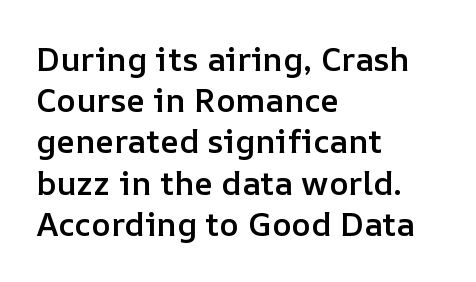
Q: Is the text bold? A: Semi-bold.
Q: Is the text italic (slanted)? A: No, it is upright.
Q: Is the text underlined? A: No.
Q: How is the paragraph aligned? A: Left-aligned.
Q: Is the spacing between letters normal or unusually wide? A: Normal.
Q: Is the spacing between lines tight, normal or loose? A: Normal.
Q: Width (condensed, normal, or wide)? A: Normal.
Q: Stroke contrast? A: Low.
Q: x-height? A: Medium.
Q: Monospaced? A: No.
